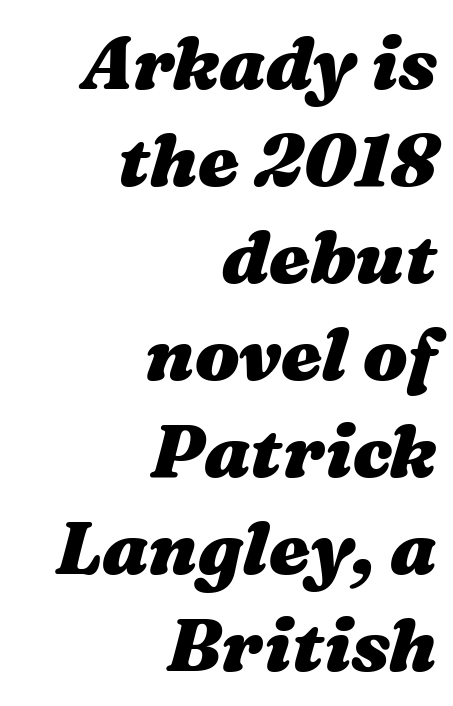
{"italic": "yes", "lean": "right", "slant_degrees": 16, "bold": "yes", "weight": "heavy", "width": "wide", "stroke_contrast": "medium", "x_height": "medium", "monospaced": "no", "underline": "no", "align": "right", "line_spacing": "normal", "line_spacing_ratio": 1.31, "letter_spacing": "normal", "letter_spacing_em": 0.0, "glyph_px": 74}
